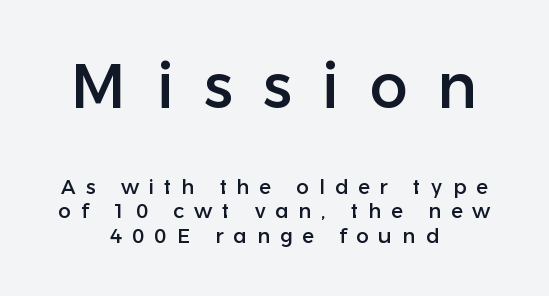
Q: Is the text italic (slanted)? A: No, it is upright.
Q: Is the typeface a serif or a sans-serif typeface? A: Sans-serif.
Q: Is the text underlined? A: No.
Q: How is the paragraph aligned? A: Centered.
Q: Is the spacing between letters normal or unusually wide? A: Unusually wide.
Q: Which block of text is set in a larger size, the first (top) or the second (bottom)? A: The first (top) one.
Q: Width (condensed, normal, or wide)? A: Normal.
Q: Stroke contrast? A: Low.
Q: x-height? A: Medium.
Q: Monospaced? A: No.
